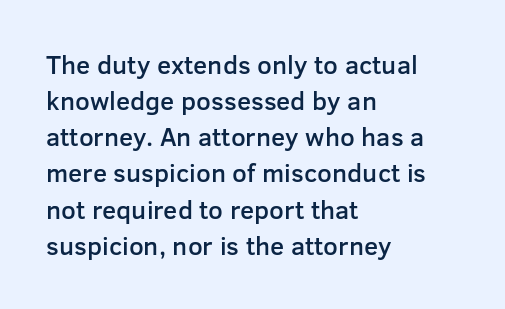
Designer's note — italics off, roman on. The sample has been set in demibold, a notch under bold. Anything drawn beneath the words? Only blank space. Does the copy run flush right? No — it runs flush left. The lines sit at an ordinary, default distance from one another.
